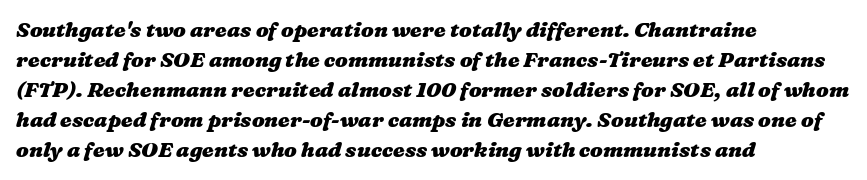
{"bold": "yes", "underline": "no", "align": "left", "line_spacing": "normal", "line_spacing_ratio": 1.43, "letter_spacing": "normal", "letter_spacing_em": 0.0, "glyph_px": 21}
